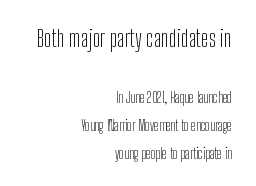
The image shows 23 px text type, upright; set right-aligned, loose line spacing (2.01x), normal letter spacing, not underlined; the first (top) block is 1.64x larger.
